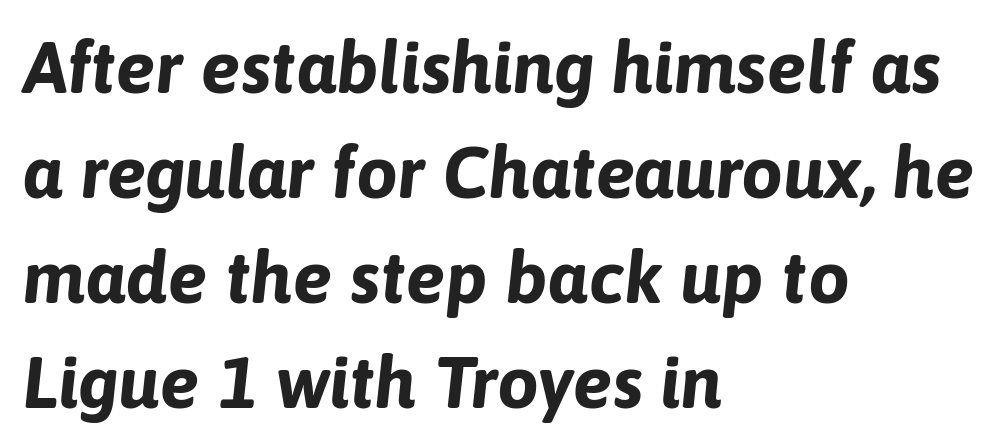
These lines are set flush left with a ragged right edge. Notice how thick the strokes are: this is what a full bold looks like. This sample has the flowing, uneven cadence of proportional lettering. The block of text has a typical density, with ordinary space between rows. This rendering features lettering with no underline. Designer's note — italics engaged.
